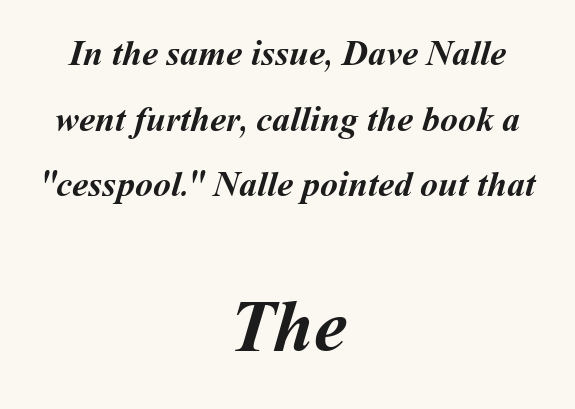
Nothing unusual about the tracking: characters are spaced as the font intends. Each row of text sits above clean, open space. Reading top to bottom, the characters get bigger at the block break. Is this a fixed-width face? No — the glyphs have proportional, varying widths. The text block is weighted toward neither margin, spreading evenly from the middle.
